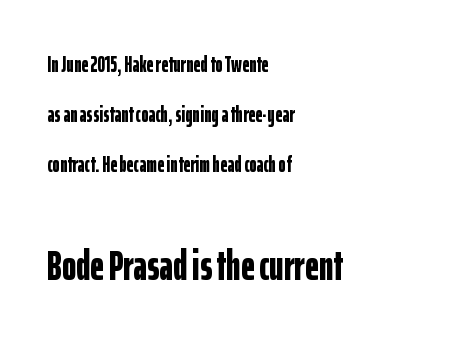
The image shows 43 px bold, condensed sans-serif type, upright; set left-aligned, loose line spacing (2.27x), normal letter spacing, not underlined; the second (bottom) block is 1.95x larger; low stroke contrast and a medium x-height.
